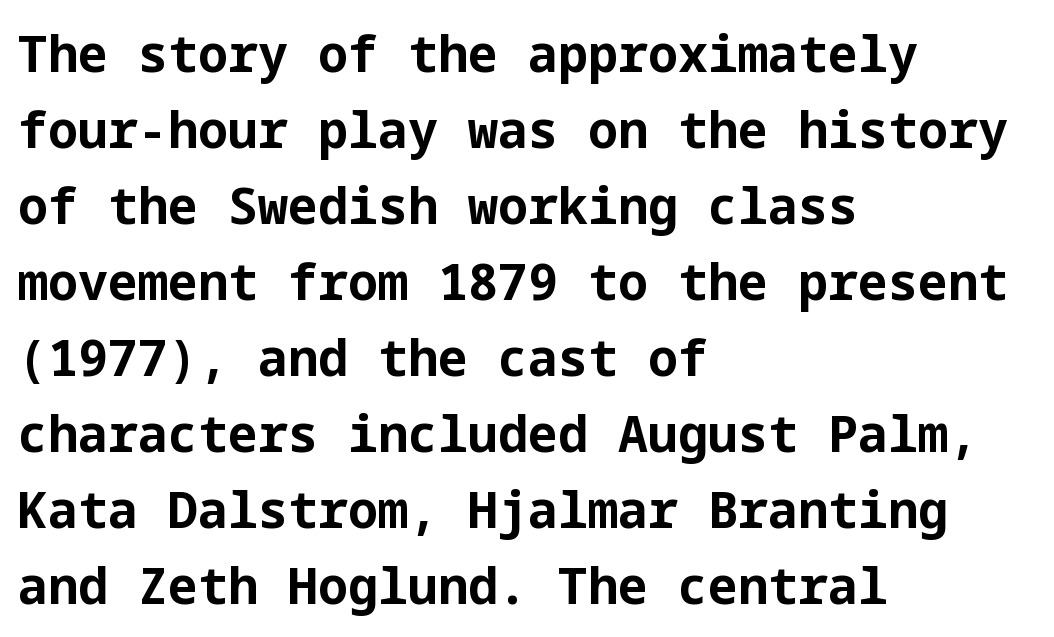
{"serif": "no", "italic": "no", "bold": "yes", "weight": "bold", "width": "normal", "stroke_contrast": "low", "x_height": "medium", "underline": "no", "align": "left", "line_spacing": "normal", "line_spacing_ratio": 1.52, "letter_spacing": "normal", "letter_spacing_em": 0.0, "glyph_px": 50}
